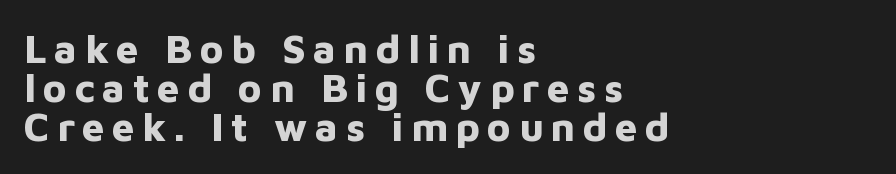
The image shows 40 px bold sans-serif type, upright; set left-aligned, tight line spacing (0.97x), not underlined; low stroke contrast and a medium x-height.
